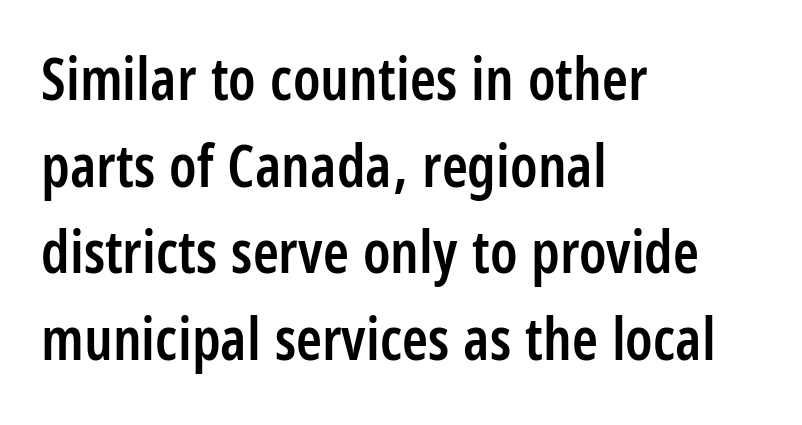
The image shows 59 px semibold, condensed sans-serif type, upright; set left-aligned, normal line spacing (1.47x), normal letter spacing, not underlined; low stroke contrast and a large x-height.
